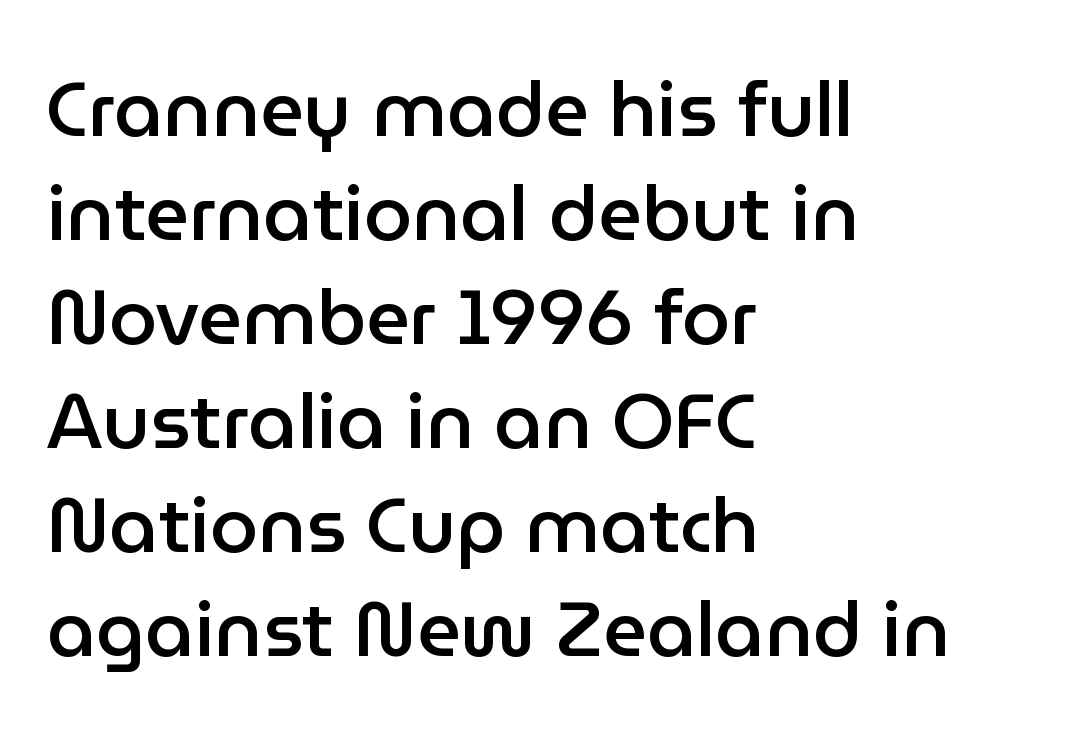
The image shows 77 px semibold sans-serif type, upright; set left-aligned, normal line spacing (1.35x), normal letter spacing, not underlined; low stroke contrast and a medium x-height.
